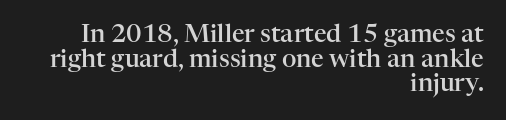
{"italic": "no", "bold": "semi", "underline": "no", "align": "right", "line_spacing": "tight", "line_spacing_ratio": 0.99, "letter_spacing": "normal", "letter_spacing_em": 0.0, "glyph_px": 25}
